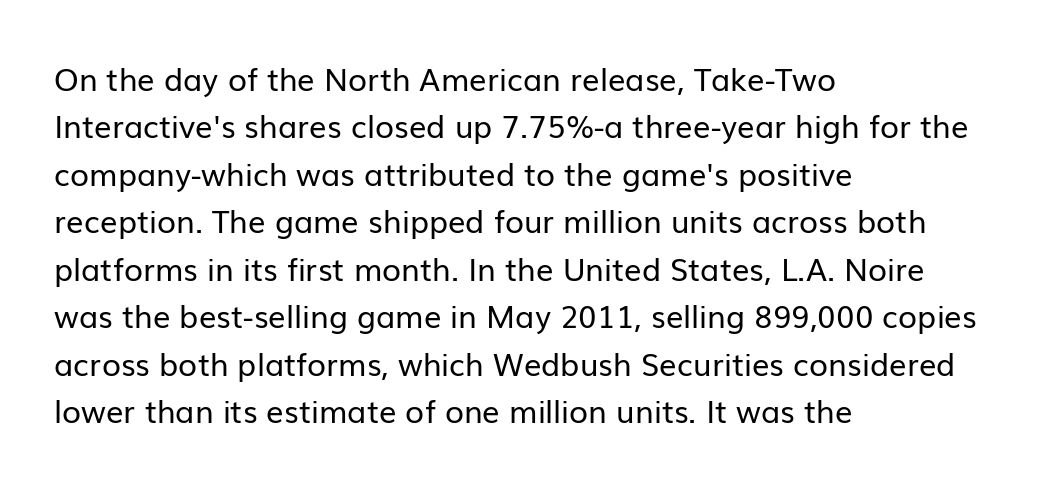
{"serif": "no", "italic": "no", "bold": "no", "weight": "regular", "width": "normal", "stroke_contrast": "low", "x_height": "medium", "monospaced": "no", "underline": "no", "align": "left", "line_spacing": "normal", "line_spacing_ratio": 1.53, "letter_spacing": "normal", "letter_spacing_em": 0.0, "glyph_px": 31}
